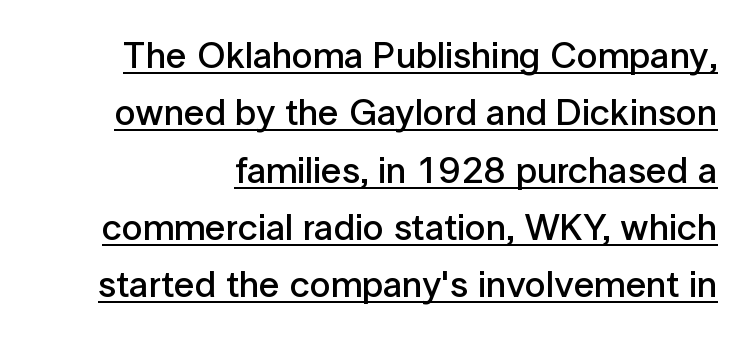
Q: Is the text bold? A: Semi-bold.
Q: Is the text italic (slanted)? A: No, it is upright.
Q: Is the typeface a serif or a sans-serif typeface? A: Sans-serif.
Q: Is the text underlined? A: Yes.
Q: Is the spacing between letters normal or unusually wide? A: Normal.
Q: Is the spacing between lines tight, normal or loose? A: Normal.
Q: Width (condensed, normal, or wide)? A: Normal.
Q: Stroke contrast? A: Low.
Q: x-height? A: Medium.
Q: Monospaced? A: No.
